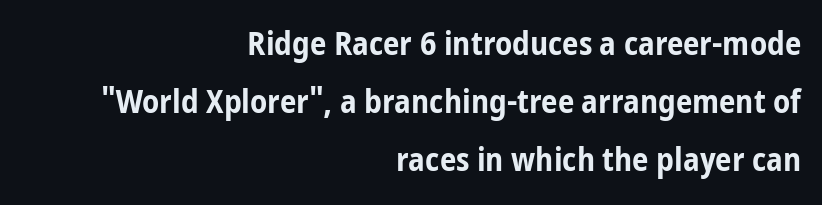
{"serif": "no", "italic": "no", "bold": "yes", "weight": "bold", "width": "condensed", "stroke_contrast": "low", "x_height": "medium", "monospaced": "no", "underline": "no", "align": "right", "line_spacing_ratio": 1.76, "letter_spacing": "normal", "letter_spacing_em": 0.0, "glyph_px": 33}
